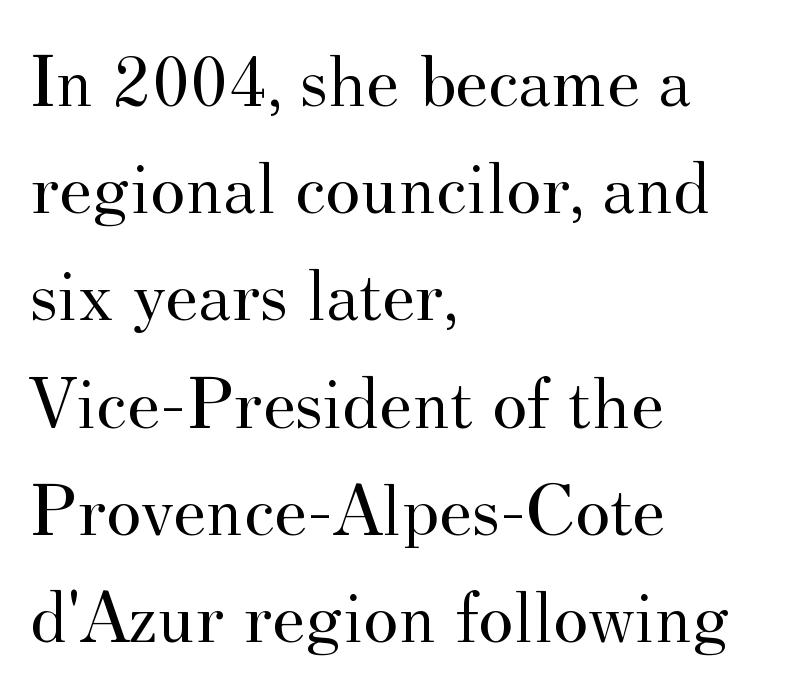
{"serif": "yes", "italic": "no", "bold": "no", "weight": "regular", "width": "normal", "stroke_contrast": "medium", "x_height": "small", "monospaced": "no", "underline": "no", "align": "left", "line_spacing": "normal", "line_spacing_ratio": 1.43, "letter_spacing": "normal", "letter_spacing_em": 0.0, "glyph_px": 75}
